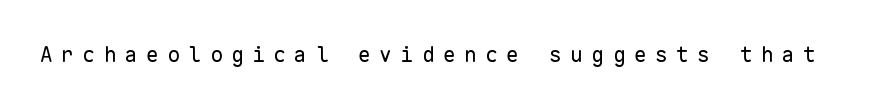
Do the letters lean? They stand straight. The type is letterspaced generously, with wide tracking. This rendering features lettering with no underline. Compared with a typical body face, this is equally light or lighter still.
